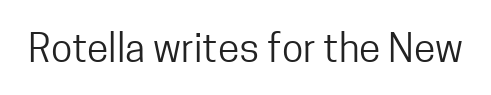
{"serif": "no", "italic": "no", "bold": "no", "weight": "regular", "width": "condensed", "stroke_contrast": "low", "x_height": "medium", "monospaced": "no", "underline": "no", "letter_spacing": "normal", "letter_spacing_em": 0.0, "glyph_px": 39}
